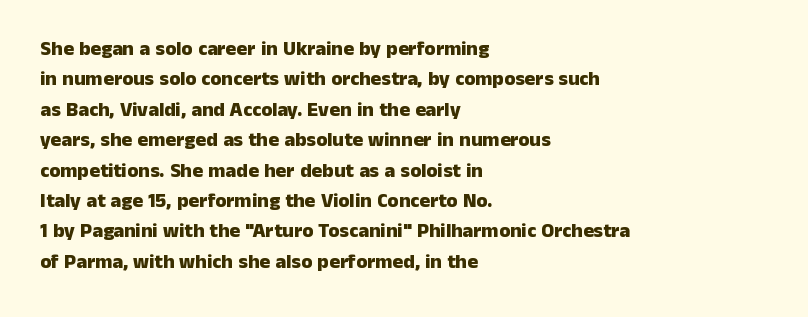
Heavy, bold letterforms. The rendering anchors every line to the left-hand side. The line-height multiplier appears to be the usual default. Style check: upright. There is no visible air inserted between adjacent glyphs. Descenders hang freely into open space.
